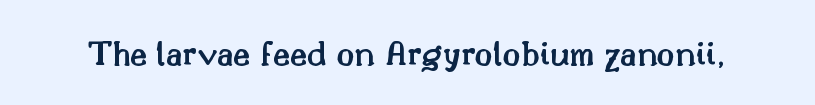
A typesetter would mark this as roman, not italic. Caption: standard tracking, unaltered. The letters advance in unequal steps, a hallmark of proportional type. The glyphs have the mass of a demibold cut, below bold. The baseline area is clear.
